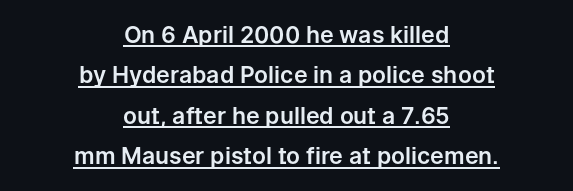
The image shows 23 px text type, upright; set centered, line spacing 1.76x, normal letter spacing, underlined.
